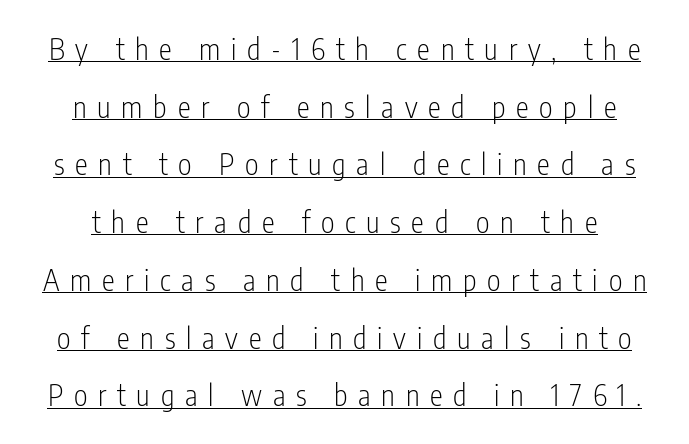
Note the varied advance widths — an 'i' is clearly narrower than an 'm'. Each word looks stretched out because of the extra space between its letters. What kind of face is this? One without serifs — a sans. Horizontal bands of white between lines are thick stripes.
